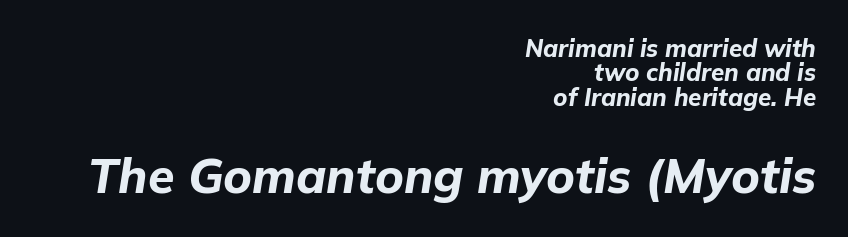
{"italic": "yes", "lean": "right", "slant_degrees": 9, "bold": "yes", "weight": "bold", "width": "normal", "stroke_contrast": "low", "x_height": "medium", "monospaced": "no", "underline": "no", "align": "right", "line_spacing": "tight", "line_spacing_ratio": 1.02, "letter_spacing": "normal", "letter_spacing_em": 0.0, "larger_block": "second", "size_ratio": 2.0, "glyph_px": 48}
